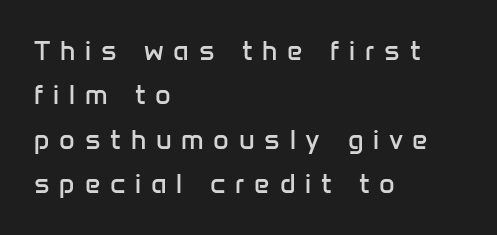
The image shows 27 px text type, upright; set left-aligned, normal line spacing (1.64x), unusually wide letter spacing (+0.36 em), not underlined.
